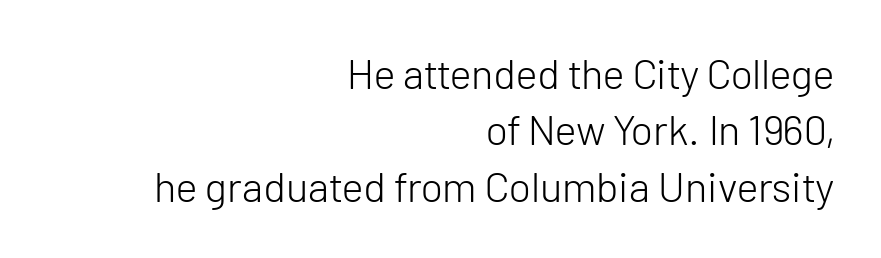
{"serif": "no", "italic": "no", "bold": "no", "weight": "light", "width": "normal", "stroke_contrast": "low", "x_height": "medium", "monospaced": "no", "underline": "no", "align": "right", "line_spacing": "normal", "line_spacing_ratio": 1.34, "letter_spacing": "normal", "letter_spacing_em": 0.0, "glyph_px": 42}
